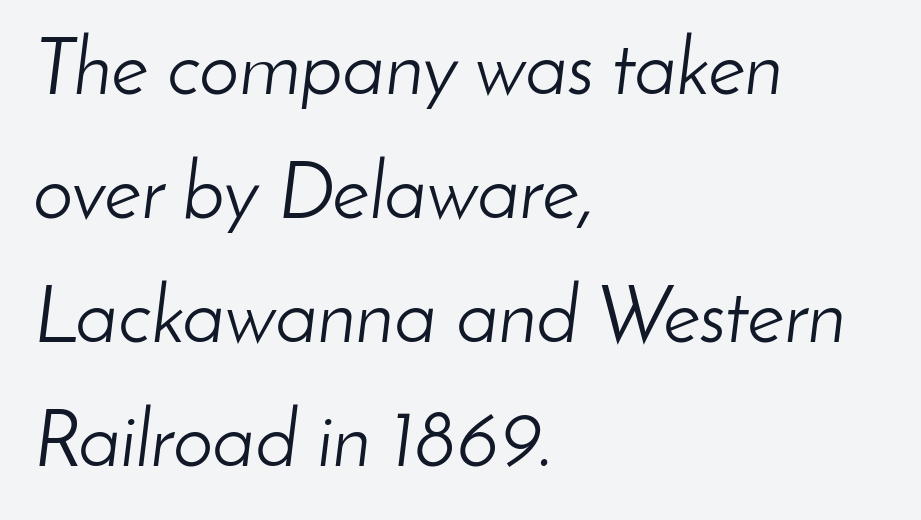
{"italic": "yes", "lean": "right", "slant_degrees": 8, "bold": "no", "weight": "light", "width": "normal", "stroke_contrast": "low", "x_height": "small", "monospaced": "no", "underline": "no", "align": "left", "line_spacing": "normal", "line_spacing_ratio": 1.55, "letter_spacing": "normal", "letter_spacing_em": 0.0, "glyph_px": 80}
